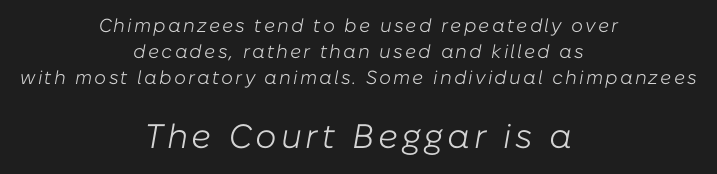
The image shows 34 px light type, italic (leaning right); set centered, normal line spacing (1.37x), not underlined; the second (bottom) block is 1.79x larger; low stroke contrast and a medium x-height.
